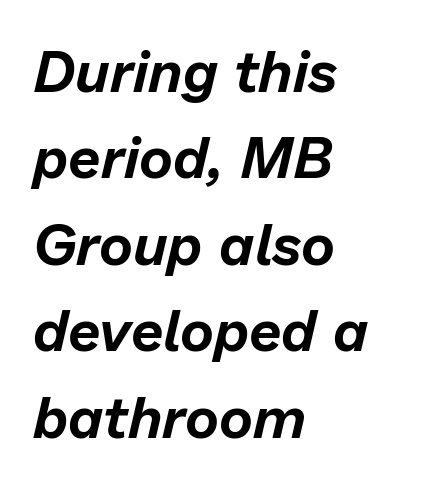
The image shows 58 px text type, italic (leaning right); set left-aligned, normal line spacing (1.49x), normal letter spacing, not underlined; low stroke contrast and a medium x-height.
